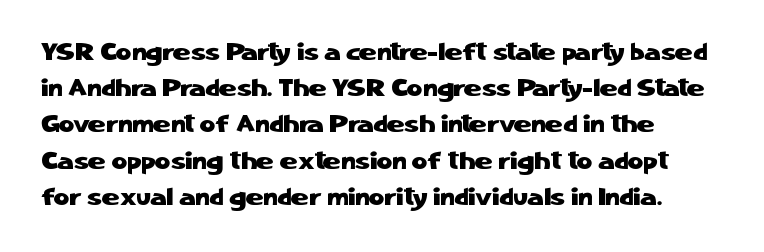
The image shows 24 px text type, upright; set normal line spacing (1.51x), normal letter spacing, not underlined.
